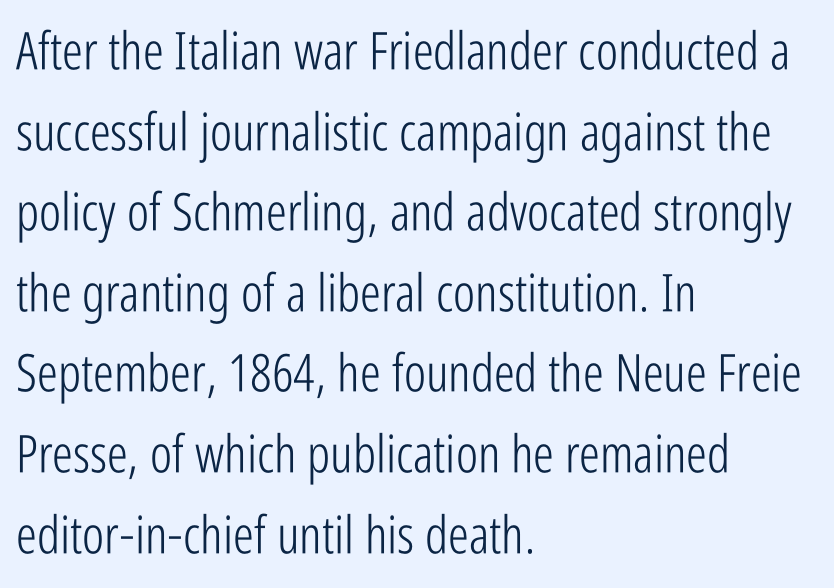
Q: Is the text bold? A: No.
Q: Is the text italic (slanted)? A: No, it is upright.
Q: Is the typeface a serif or a sans-serif typeface? A: Sans-serif.
Q: Is the text underlined? A: No.
Q: How is the paragraph aligned? A: Left-aligned.
Q: Is the spacing between letters normal or unusually wide? A: Normal.
Q: Is the spacing between lines tight, normal or loose? A: Normal.
Q: Width (condensed, normal, or wide)? A: Condensed.
Q: Stroke contrast? A: Low.
Q: x-height? A: Medium.
Q: Monospaced? A: No.
